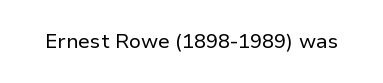
{"italic": "no", "bold": "no", "underline": "no", "letter_spacing": "normal", "letter_spacing_em": 0.0, "glyph_px": 20}
